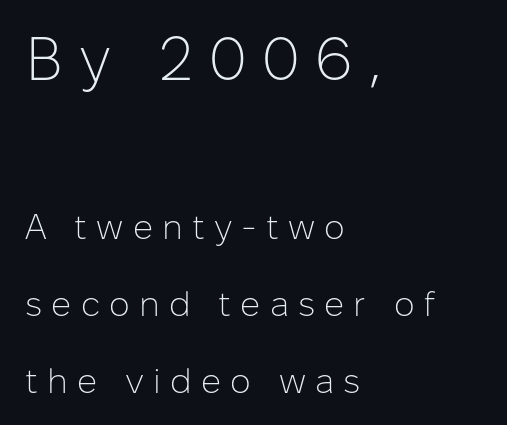
A student would call this left alignment; a typographer would say flush left, rag right. Do the characters align in a grid? No, the font is proportional. If you measured baseline to baseline, you'd find a long distance. The zone under the glyphs is completely vacant. Serif or sans? Sans — the stroke terminals are bare.
